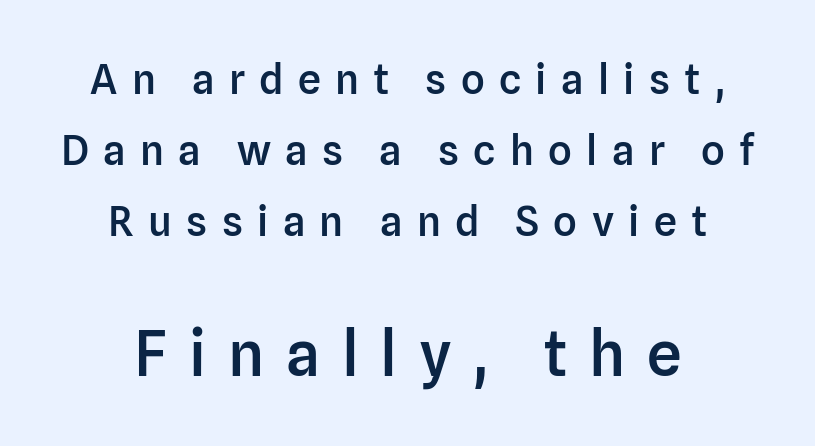
The type sits square on the baseline with zero lean. The gap between lines stays unmarked. Does the bottom block carry the larger type? Yes, it does. On the weight axis this lands at semibold, roughly 600.
